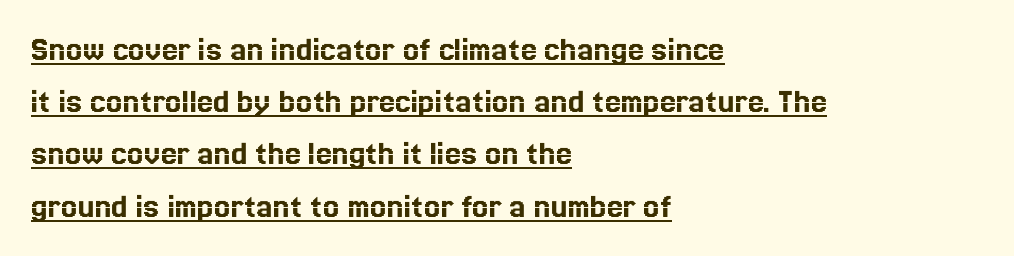
Q: Is the text italic (slanted)? A: No, it is upright.
Q: Is the text underlined? A: Yes.
Q: How is the paragraph aligned? A: Left-aligned.
Q: Is the spacing between letters normal or unusually wide? A: Normal.
Q: Is the spacing between lines tight, normal or loose? A: Normal.
Q: Width (condensed, normal, or wide)? A: Normal.
Q: x-height? A: Medium.
Q: Monospaced? A: No.
